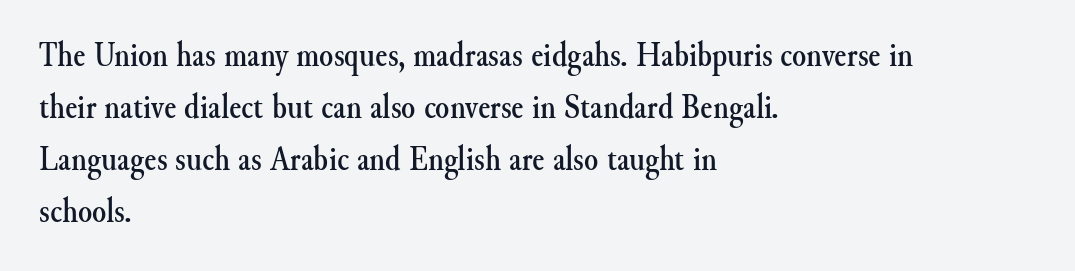
{"serif": "yes", "italic": "no", "width": "normal", "stroke_contrast": "medium", "x_height": "small", "monospaced": "no", "underline": "no", "align": "left", "line_spacing": "normal", "line_spacing_ratio": 1.44, "letter_spacing": "normal", "letter_spacing_em": 0.0, "glyph_px": 36}
